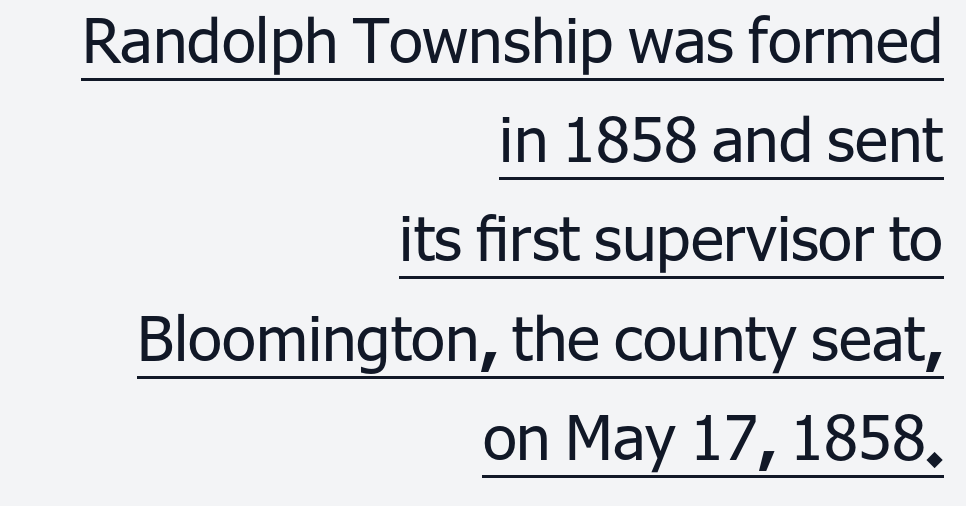
{"serif": "no", "italic": "no", "bold": "no", "weight": "regular", "width": "normal", "stroke_contrast": "low", "x_height": "medium", "monospaced": "no", "underline": "yes", "align": "right", "line_spacing": "normal", "line_spacing_ratio": 1.6, "letter_spacing": "normal", "letter_spacing_em": 0.0, "glyph_px": 62}
